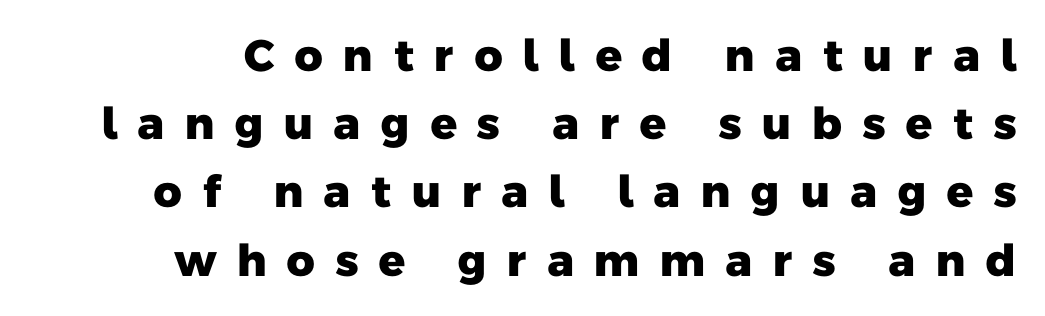
Q: Is the text bold? A: Yes.
Q: Is the typeface a serif or a sans-serif typeface? A: Sans-serif.
Q: Is the text underlined? A: No.
Q: Is the spacing between letters normal or unusually wide? A: Unusually wide.
Q: Is the spacing between lines tight, normal or loose? A: Normal.
Q: Width (condensed, normal, or wide)? A: Normal.
Q: Stroke contrast? A: Low.
Q: x-height? A: Medium.
Q: Monospaced? A: No.
